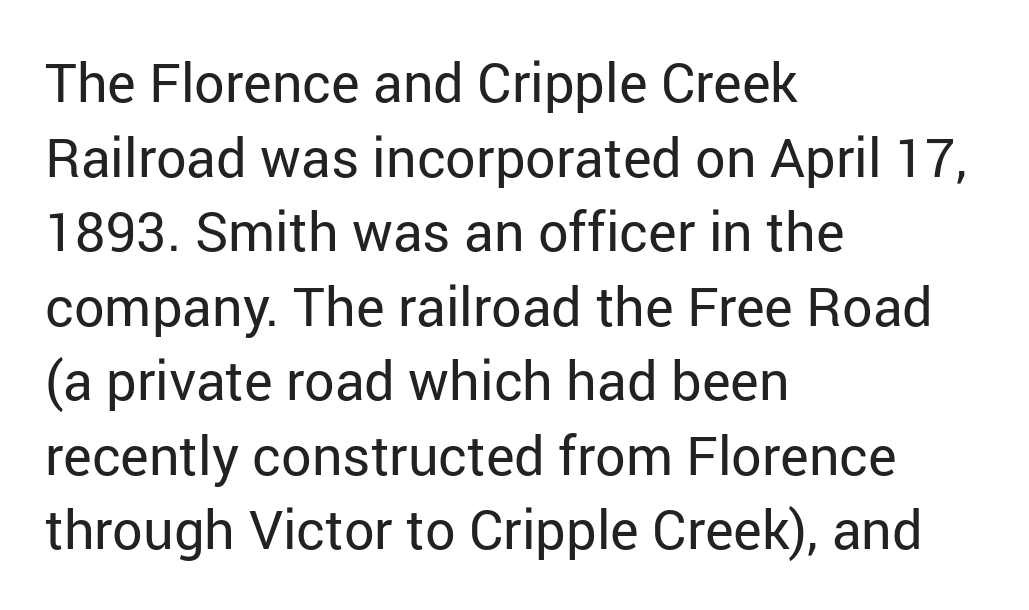
{"serif": "no", "italic": "no", "bold": "no", "weight": "regular", "width": "normal", "stroke_contrast": "low", "x_height": "medium", "monospaced": "no", "underline": "no", "align": "left", "line_spacing": "normal", "line_spacing_ratio": 1.38, "letter_spacing": "normal", "letter_spacing_em": 0.0, "glyph_px": 54}
